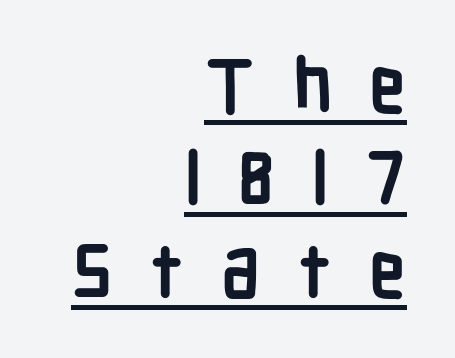
Q: Is the text bold? A: Yes.
Q: Is the text italic (slanted)? A: No, it is upright.
Q: Is the typeface a serif or a sans-serif typeface? A: Sans-serif.
Q: Is the text underlined? A: Yes.
Q: How is the paragraph aligned? A: Right-aligned.
Q: Is the spacing between letters normal or unusually wide? A: Unusually wide.
Q: Is the spacing between lines tight, normal or loose? A: Normal.
Q: Width (condensed, normal, or wide)? A: Condensed.
Q: Stroke contrast? A: Low.
Q: x-height? A: Medium.
Q: Monospaced? A: No.
